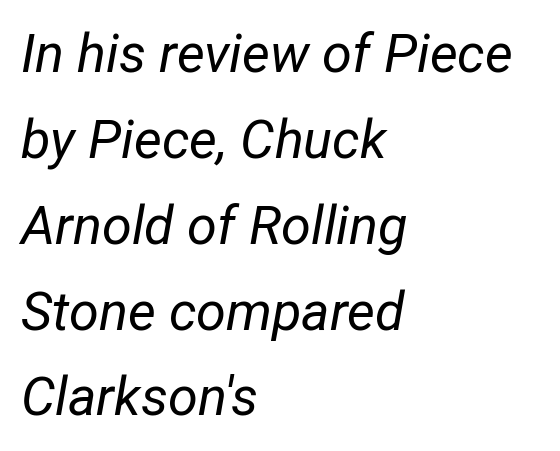
{"italic": "yes", "lean": "right", "slant_degrees": 12, "bold": "no", "weight": "regular", "width": "condensed", "stroke_contrast": "low", "x_height": "medium", "monospaced": "no", "underline": "no", "align": "left", "line_spacing": "normal", "line_spacing_ratio": 1.59, "letter_spacing": "normal", "letter_spacing_em": 0.0, "glyph_px": 54}
